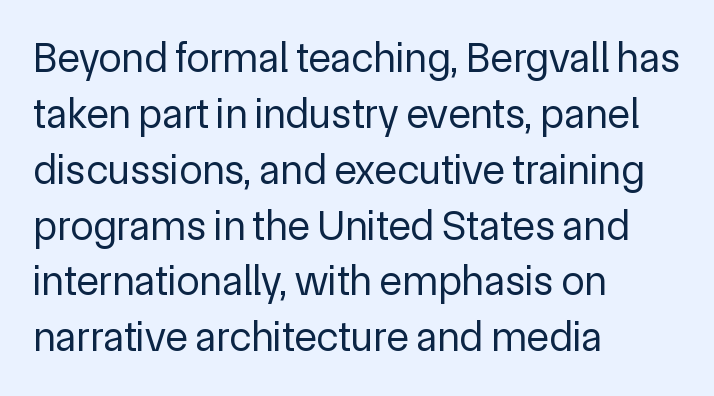
Q: Is the text bold? A: No.
Q: Is the text italic (slanted)? A: No, it is upright.
Q: Is the typeface a serif or a sans-serif typeface? A: Sans-serif.
Q: Is the text underlined? A: No.
Q: How is the paragraph aligned? A: Left-aligned.
Q: Is the spacing between letters normal or unusually wide? A: Normal.
Q: Is the spacing between lines tight, normal or loose? A: Normal.
Q: Width (condensed, normal, or wide)? A: Normal.
Q: x-height? A: Medium.
Q: Monospaced? A: No.
